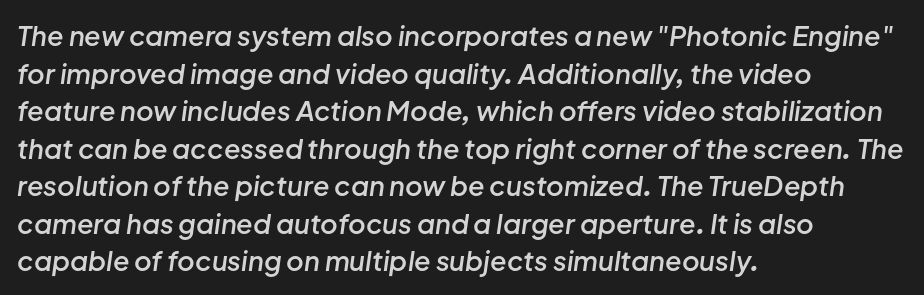
Caption: semibold face, moderately heavy strokes. The setting favours the left margin, as ordinary paragraphs usually do. Look at the tracking — it's just the regular setting, nothing added. This is oblique type, the kind used for emphasis or titles. Rule under the text: the space is simply empty.
